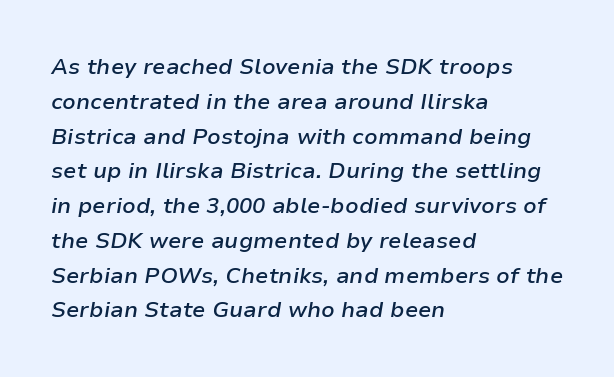
The compositor pushed each line to the left boundary. The face used here is a semibold: visibly heavier than regular, lighter than bold. A normal amount of white space separates one row of letters from the next. The passage shown has conventional tracking throughout. Compared with ordinary roman type, these characters are visibly tilted.
